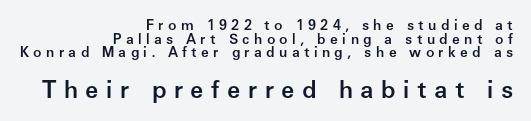
{"italic": "no", "bold": "semi", "underline": "no", "align": "right", "line_spacing": "tight", "line_spacing_ratio": 0.97, "letter_spacing": "wide", "letter_spacing_em": 0.31, "larger_block": "second", "size_ratio": 1.71, "glyph_px": 24}
